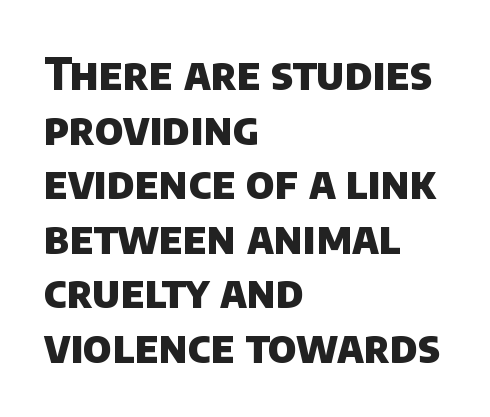
The image shows 44 px heavy sans-serif type; set left-aligned, line spacing 1.24x, normal letter spacing, not underlined; low stroke contrast and a large x-height.
